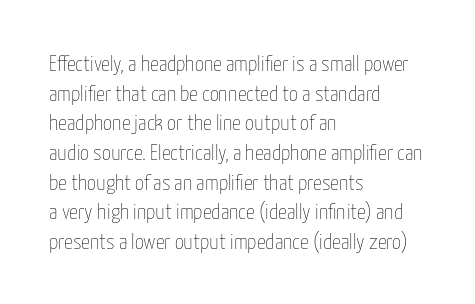
{"italic": "no", "bold": "no", "underline": "no", "align": "left", "line_spacing": "normal", "line_spacing_ratio": 1.35, "letter_spacing": "normal", "letter_spacing_em": 0.0, "glyph_px": 22}
